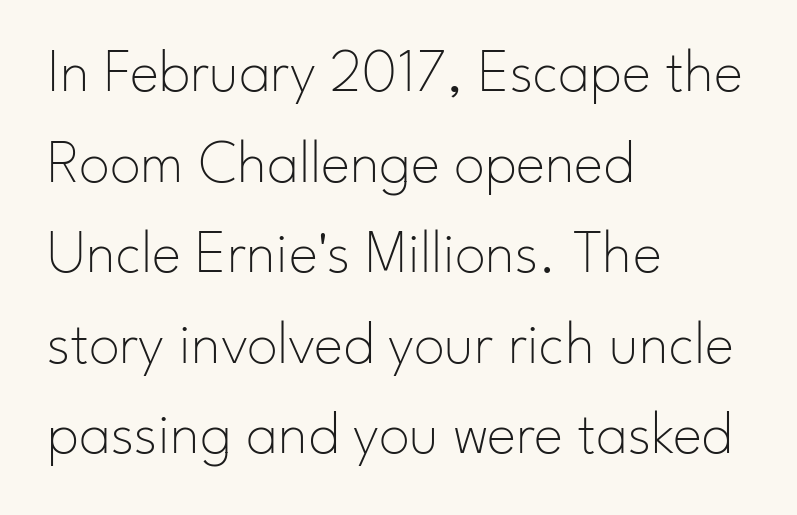
{"serif": "no", "italic": "no", "bold": "no", "weight": "thin", "width": "normal", "stroke_contrast": "low", "x_height": "small", "monospaced": "no", "underline": "no", "align": "left", "line_spacing": "normal", "line_spacing_ratio": 1.46, "letter_spacing": "normal", "letter_spacing_em": 0.0, "glyph_px": 62}
